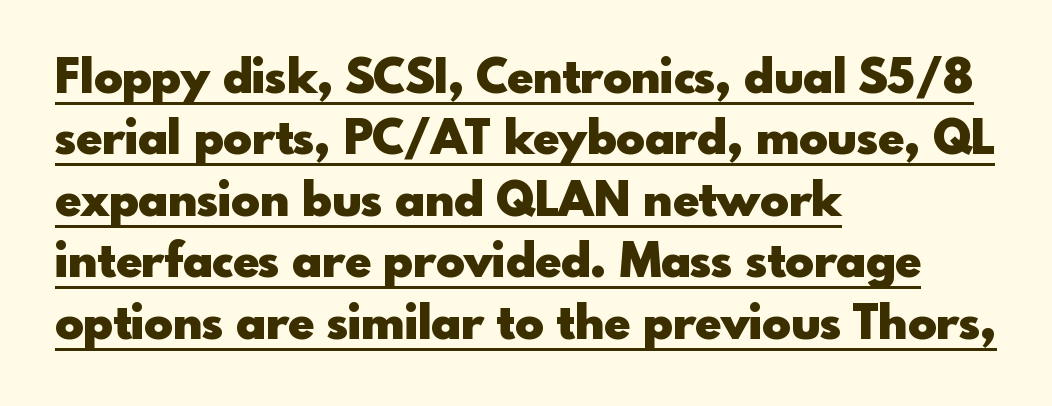
Notice how descenders clear the ascenders below comfortably — that's standard leading. In terms of posture, this sample is upright. The rendering uses natural spacing where letterforms have individual widths. Characters follow at the spacing the type designer built in. One-word summary of the alignment: left.
